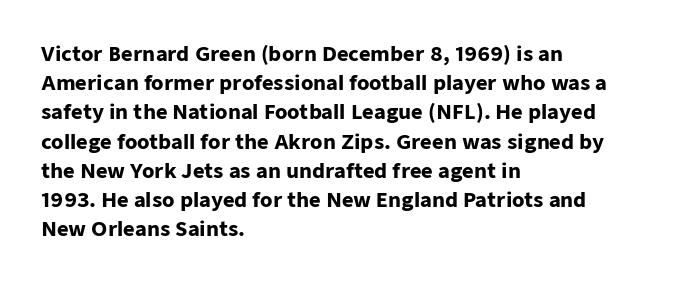
{"italic": "no", "bold": "yes", "underline": "no", "align": "left", "line_spacing": "normal", "line_spacing_ratio": 1.46, "letter_spacing": "normal", "letter_spacing_em": 0.0, "glyph_px": 20}
